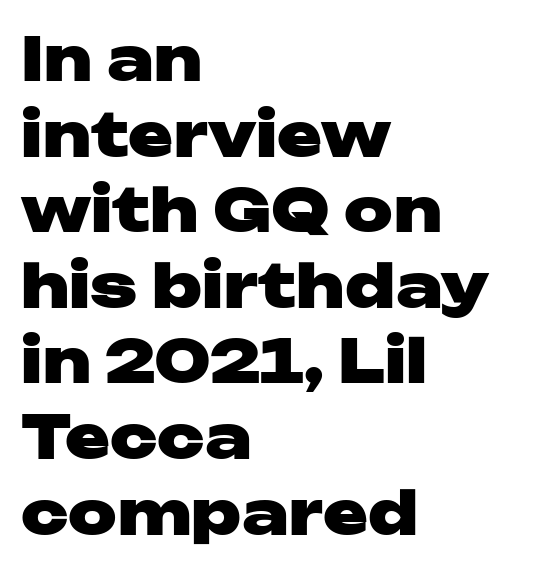
Q: Is the text bold? A: Yes.
Q: Is the text italic (slanted)? A: No, it is upright.
Q: Is the typeface a serif or a sans-serif typeface? A: Sans-serif.
Q: Is the text underlined? A: No.
Q: How is the paragraph aligned? A: Left-aligned.
Q: Is the spacing between letters normal or unusually wide? A: Normal.
Q: Is the spacing between lines tight, normal or loose? A: Normal.
Q: Width (condensed, normal, or wide)? A: Wide.
Q: Stroke contrast? A: Low.
Q: x-height? A: Medium.
Q: Monospaced? A: No.
